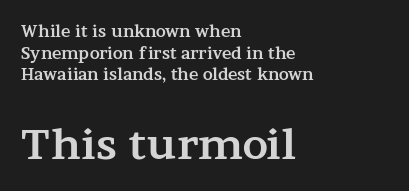
Q: Is the text bold? A: Yes.
Q: Is the text italic (slanted)? A: No, it is upright.
Q: Is the typeface a serif or a sans-serif typeface? A: Serif.
Q: Is the text underlined? A: No.
Q: How is the paragraph aligned? A: Left-aligned.
Q: Is the spacing between letters normal or unusually wide? A: Normal.
Q: Is the spacing between lines tight, normal or loose? A: Normal.
Q: Which block of text is set in a larger size, the first (top) or the second (bottom)? A: The second (bottom) one.
Q: Width (condensed, normal, or wide)? A: Wide.
Q: Stroke contrast? A: Medium.
Q: x-height? A: Medium.
Q: Monospaced? A: No.
